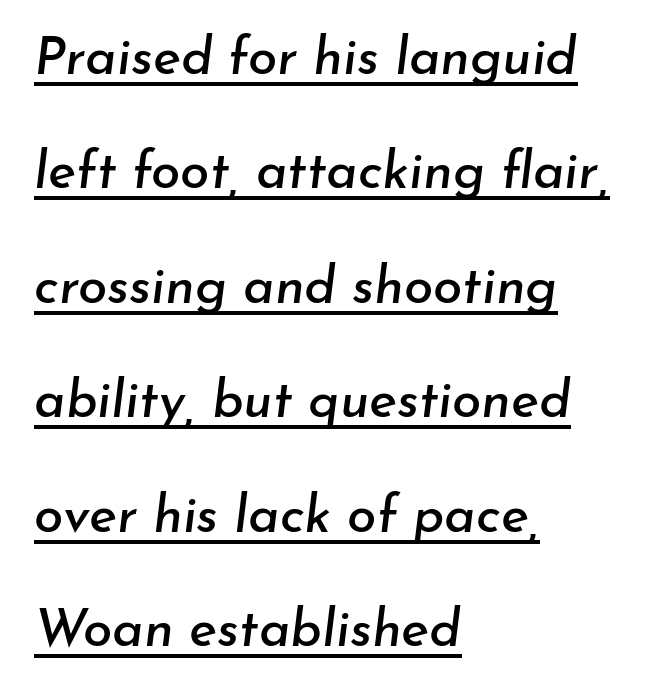
{"italic": "yes", "lean": "right", "slant_degrees": 7, "width": "normal", "stroke_contrast": "low", "x_height": "small", "monospaced": "no", "underline": "yes", "align": "left", "line_spacing": "loose", "line_spacing_ratio": 2.16, "letter_spacing": "normal", "letter_spacing_em": 0.0, "glyph_px": 53}
